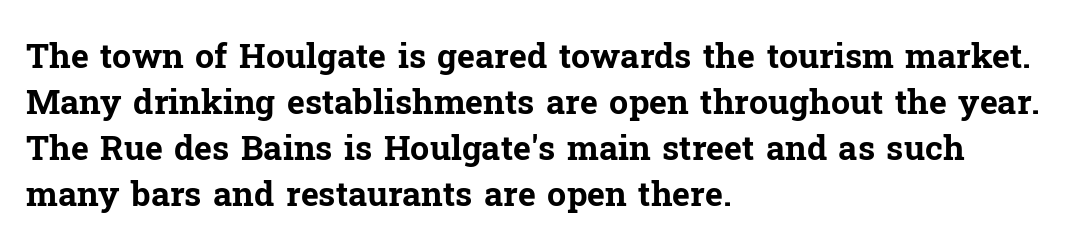
The image shows 34 px bold serif type, upright; set left-aligned, normal line spacing (1.35x), normal letter spacing, not underlined; low stroke contrast and a medium x-height.
